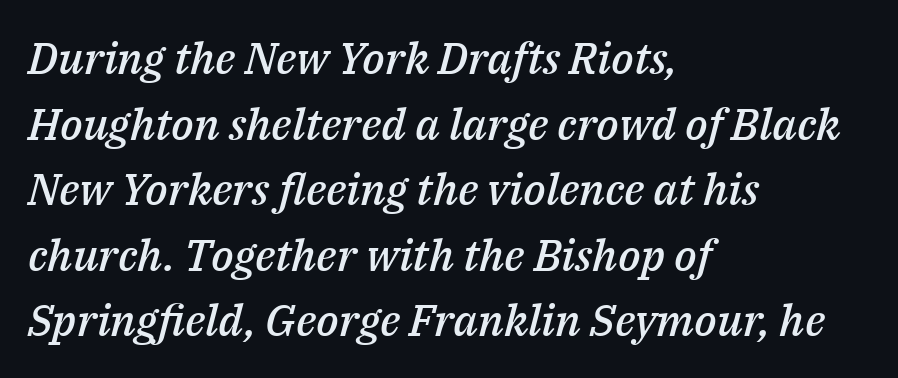
The image shows 44 px semibold type, italic (leaning right); set left-aligned, normal line spacing (1.49x), normal letter spacing, not underlined; medium stroke contrast and a medium x-height.
